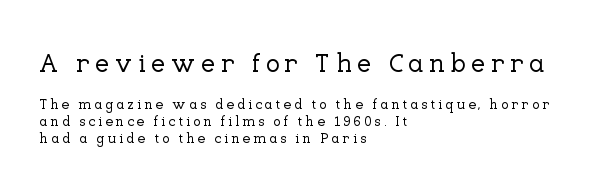
The image shows 26 px text type, upright; set left-aligned, line spacing 1.21x, unusually wide letter spacing (+0.2 em), not underlined; the first (top) block is 1.86x larger.
